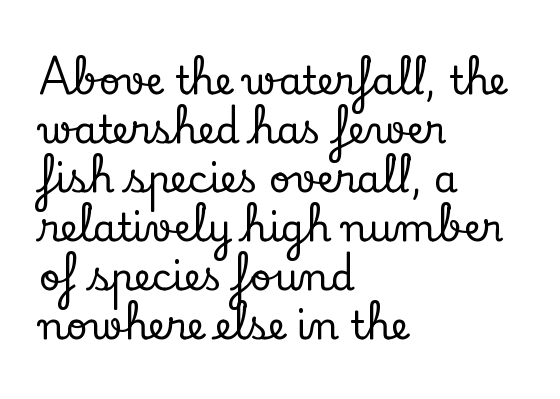
The image shows 38 px text type, upright; set left-aligned, normal line spacing (1.29x), normal letter spacing, not underlined; low stroke contrast and a small x-height.
